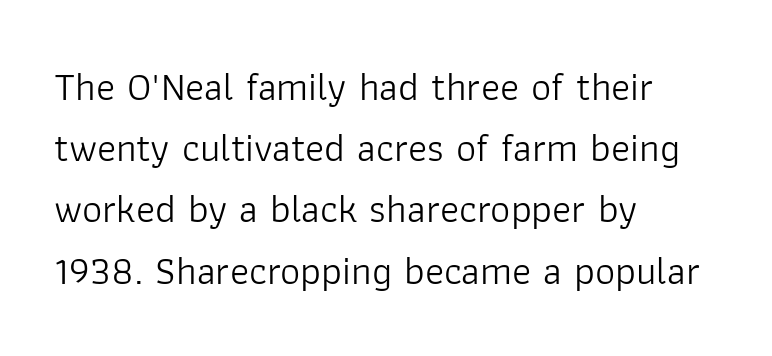
The image shows 40 px light sans-serif type, upright; set left-aligned, normal line spacing (1.53x), normal letter spacing, not underlined; low stroke contrast and a medium x-height.
